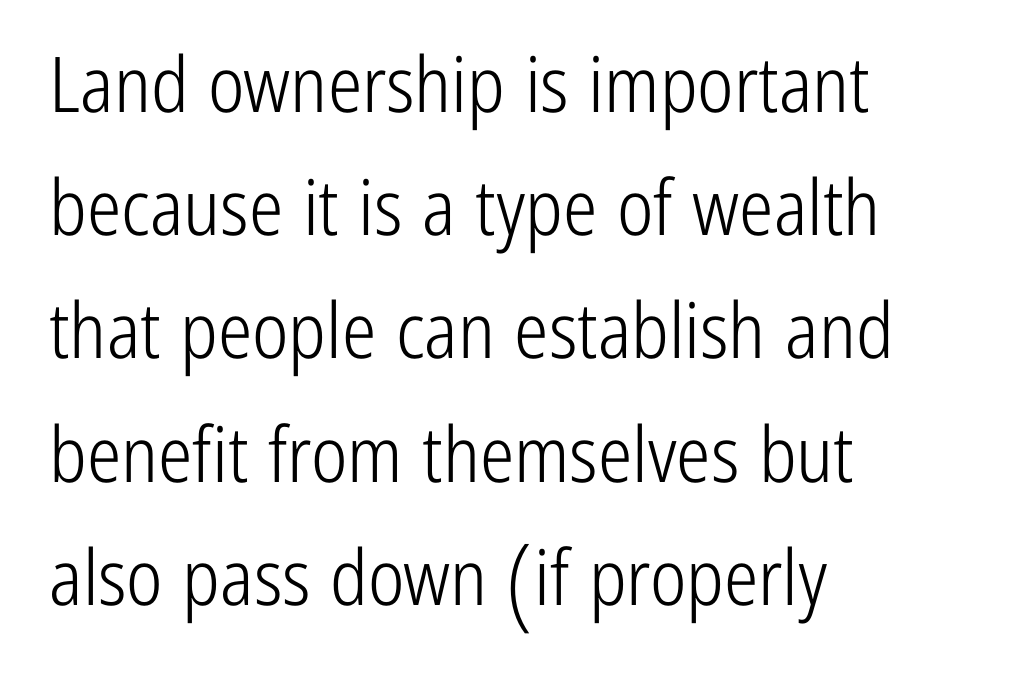
Q: Is the text bold? A: No.
Q: Is the text italic (slanted)? A: No, it is upright.
Q: Is the typeface a serif or a sans-serif typeface? A: Sans-serif.
Q: Is the text underlined? A: No.
Q: How is the paragraph aligned? A: Left-aligned.
Q: Is the spacing between letters normal or unusually wide? A: Normal.
Q: Is the spacing between lines tight, normal or loose? A: Normal.
Q: Width (condensed, normal, or wide)? A: Condensed.
Q: Stroke contrast? A: Low.
Q: x-height? A: Medium.
Q: Monospaced? A: No.
